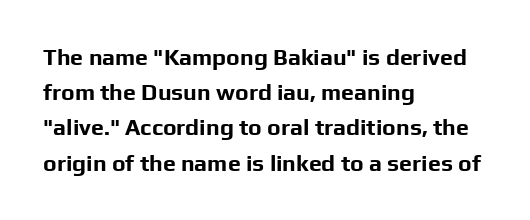
The image shows 23 px bold type, upright; set left-aligned, normal line spacing (1.53x), normal letter spacing, not underlined.
